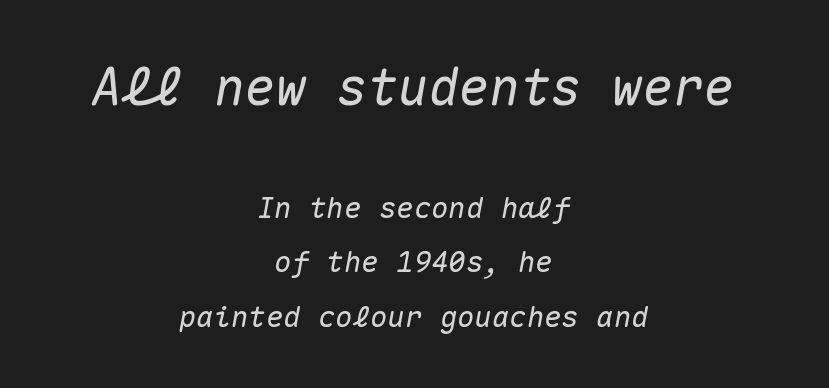
Q: Is the text italic (slanted)? A: Yes, it leans right by about 10 degrees.
Q: Is the text underlined? A: No.
Q: How is the paragraph aligned? A: Centered.
Q: Is the spacing between letters normal or unusually wide? A: Normal.
Q: Which block of text is set in a larger size, the first (top) or the second (bottom)? A: The first (top) one.
Q: Width (condensed, normal, or wide)? A: Normal.
Q: Stroke contrast? A: Medium.
Q: x-height? A: Medium.
Q: Monospaced? A: Yes.
